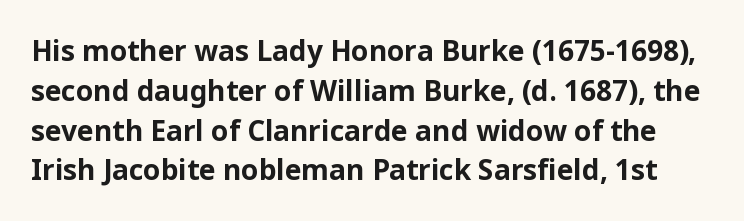
Nobody touched the tracking dial on this one. Descender tails drop into unmarked territory. In terms of letterform style, serifs are entirely absent. Look at the stroke-to-counter ratio: heavy, a bold. Style check: upright. Compared with typical paragraphs, the rows here are spaced about the same.
